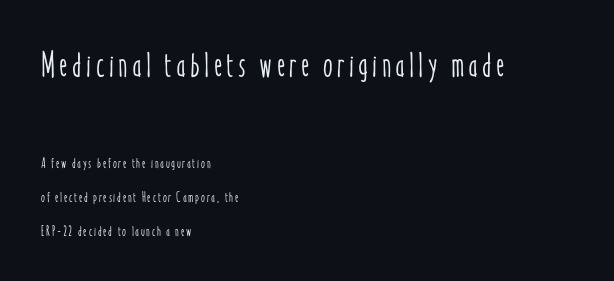
One glance says open: line gaps are wider than usual. Horizontal alignment here is leftward, the default for most running prose. Underlining? Definitely not there. Each letter keeps its own natural width here, so spacing adapts to shape.
